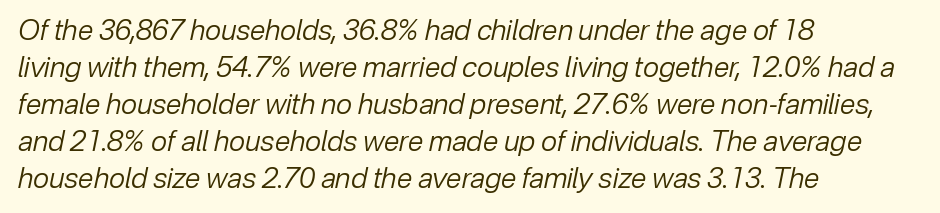
{"italic": "yes", "lean": "right", "slant_degrees": 12, "bold": "no", "weight": "regular", "width": "normal", "stroke_contrast": "low", "x_height": "medium", "monospaced": "no", "underline": "no", "align": "left", "line_spacing": "normal", "line_spacing_ratio": 1.32, "letter_spacing": "normal", "letter_spacing_em": 0.0, "glyph_px": 28}
